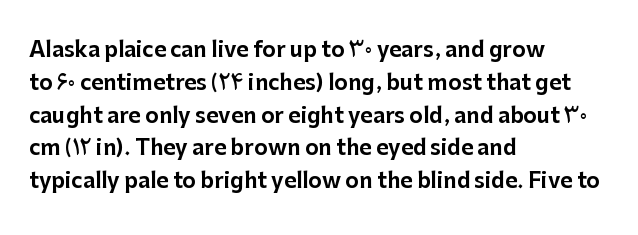
Whoever set this chose a conventional vertical rhythm. Quick note: not italic, upright. Only glyphs here, with clear space below each row. The horizontal fit of the characters is conventional and even. Notice how the passage keeps a crisp vertical edge on the left only.
